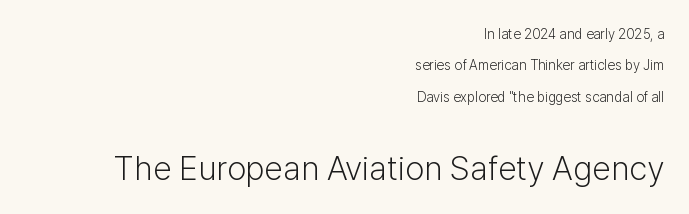
The image shows 34 px light sans-serif type, upright; set right-aligned, loose line spacing (2.25x), normal letter spacing, not underlined; the second (bottom) block is 2.43x larger; low stroke contrast and a medium x-height.
